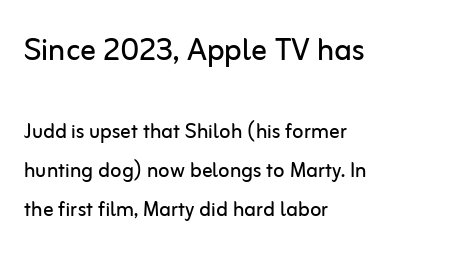
Caption: face not bold, strokes unweighted. In terms of letterform style, serifs are entirely absent. The passage is arranged the way most books set body copy — flush left. The horizontal fit of the characters is conventional and even. The specimen omits any rule beneath the text block's lines.
